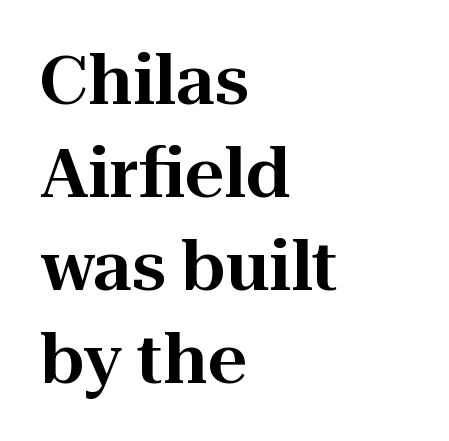
{"serif": "yes", "italic": "no", "width": "normal", "stroke_contrast": "high", "x_height": "medium", "monospaced": "no", "underline": "no", "align": "left", "line_spacing": "normal", "line_spacing_ratio": 1.37, "letter_spacing": "normal", "letter_spacing_em": 0.0, "glyph_px": 68}
